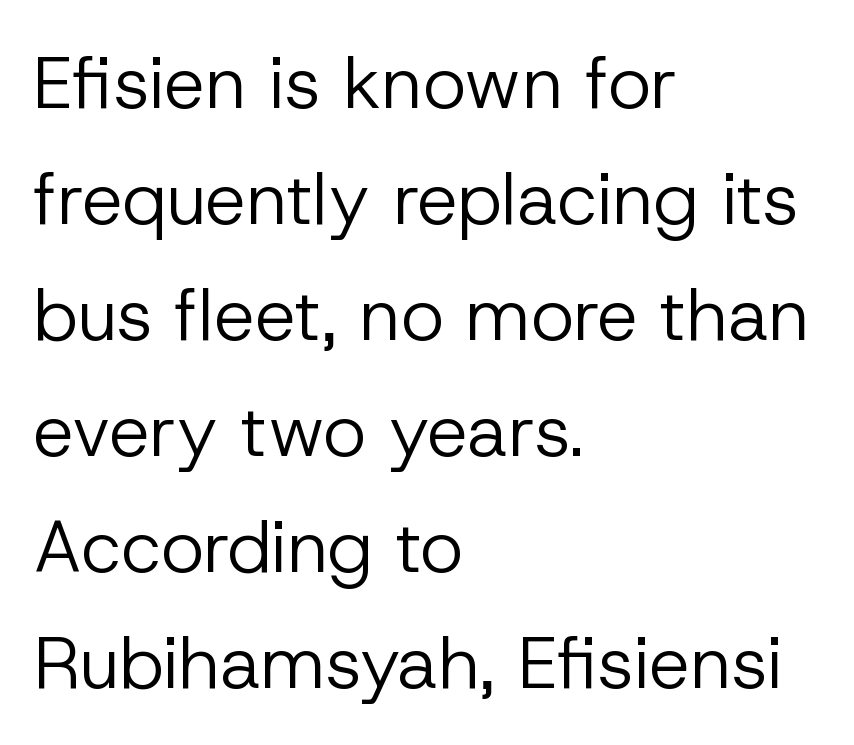
{"serif": "no", "italic": "no", "bold": "no", "weight": "regular", "width": "normal", "stroke_contrast": "low", "x_height": "medium", "monospaced": "no", "underline": "no", "align": "left", "line_spacing": "normal", "line_spacing_ratio": 1.59, "letter_spacing": "normal", "letter_spacing_em": 0.0, "glyph_px": 73}
